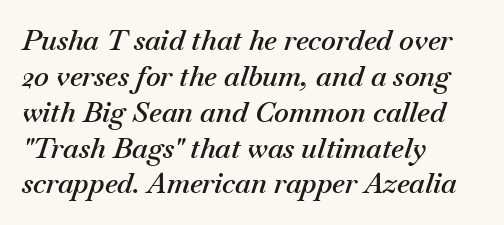
Q: Is the text bold? A: Semi-bold.
Q: Is the text italic (slanted)? A: Yes, it leans right by about 18 degrees.
Q: Is the text underlined? A: No.
Q: How is the paragraph aligned? A: Left-aligned.
Q: Is the spacing between letters normal or unusually wide? A: Normal.
Q: Is the spacing between lines tight, normal or loose? A: Normal.
Q: Width (condensed, normal, or wide)? A: Normal.
Q: Stroke contrast? A: Medium.
Q: x-height? A: Small.
Q: Monospaced? A: No.
